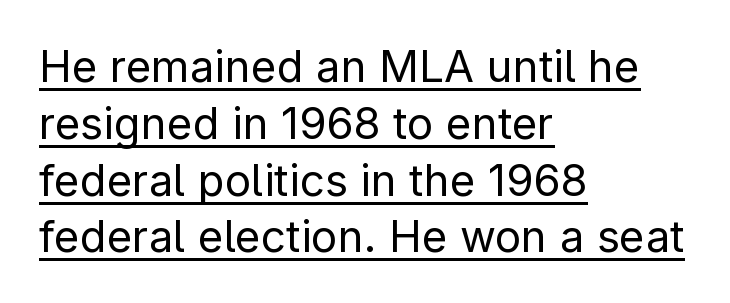
The image shows 44 px regular-weight sans-serif type, upright; set left-aligned, normal line spacing (1.29x), normal letter spacing, underlined; low stroke contrast and a medium x-height.
